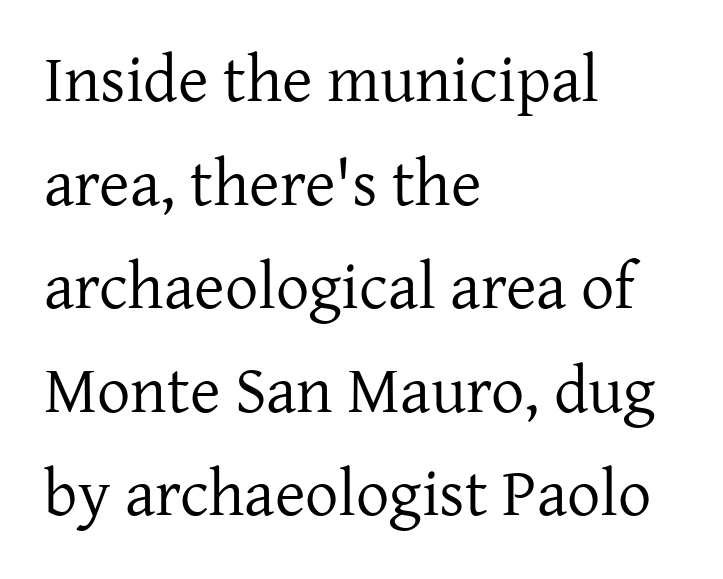
Q: Is the text bold? A: No.
Q: Is the text italic (slanted)? A: No, it is upright.
Q: Is the typeface a serif or a sans-serif typeface? A: Serif.
Q: Is the text underlined? A: No.
Q: How is the paragraph aligned? A: Left-aligned.
Q: Is the spacing between letters normal or unusually wide? A: Normal.
Q: Is the spacing between lines tight, normal or loose? A: Normal.
Q: Width (condensed, normal, or wide)? A: Normal.
Q: Stroke contrast? A: Low.
Q: x-height? A: Medium.
Q: Monospaced? A: No.
